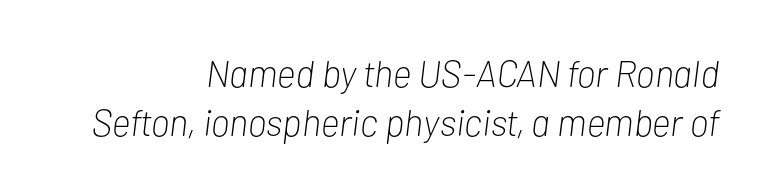
If you drew a ruler down the right edge, every line would touch it. Slanted lettering throughout. Characters follow at the spacing the type designer built in. This sample has the flowing, uneven cadence of proportional lettering. Unbolded letterforms with no extra heft.
